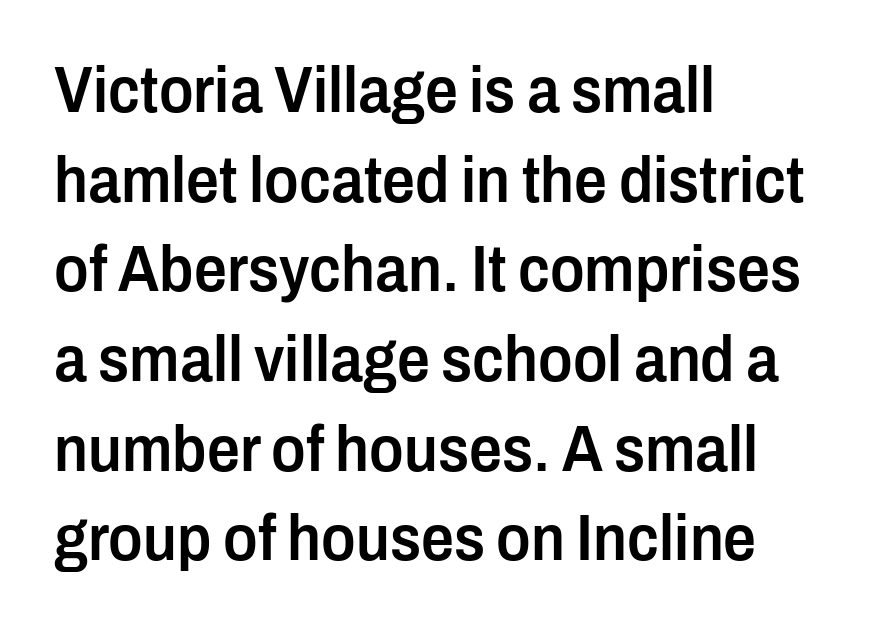
Q: Is the text bold? A: Semi-bold.
Q: Is the text italic (slanted)? A: No, it is upright.
Q: Is the typeface a serif or a sans-serif typeface? A: Sans-serif.
Q: Is the text underlined? A: No.
Q: How is the paragraph aligned? A: Left-aligned.
Q: Is the spacing between letters normal or unusually wide? A: Normal.
Q: Is the spacing between lines tight, normal or loose? A: Normal.
Q: Width (condensed, normal, or wide)? A: Condensed.
Q: Stroke contrast? A: Low.
Q: x-height? A: Medium.
Q: Monospaced? A: No.
